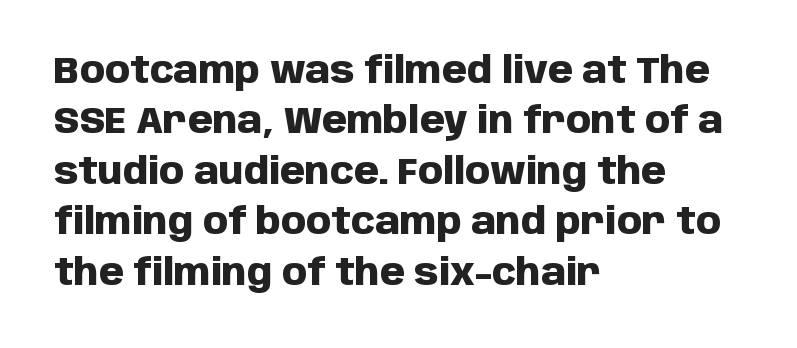
{"serif": "no", "italic": "no", "bold": "yes", "weight": "heavy", "width": "normal", "stroke_contrast": "low", "x_height": "large", "monospaced": "no", "underline": "no", "align": "left", "line_spacing": "normal", "line_spacing_ratio": 1.4, "letter_spacing": "normal", "letter_spacing_em": 0.0, "glyph_px": 36}
